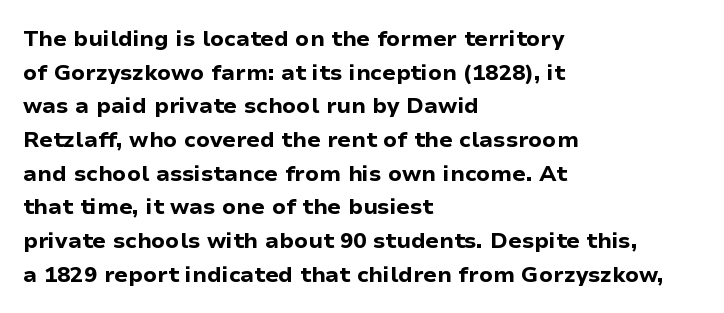
The image shows 22 px bold type, upright; set left-aligned, normal line spacing (1.53x), normal letter spacing, not underlined.
